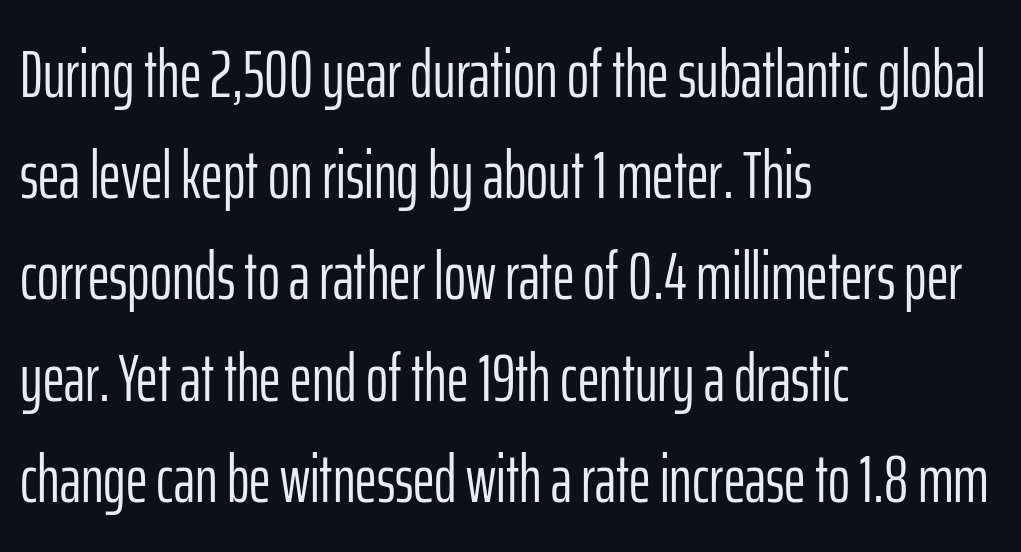
Character widths vary here, with narrow letters taking less room than wide ones. Line spacing here is normal. The typography opts for an upright posture over an oblique one. This rendering uses left alignment, leaving the right contour irregular.
